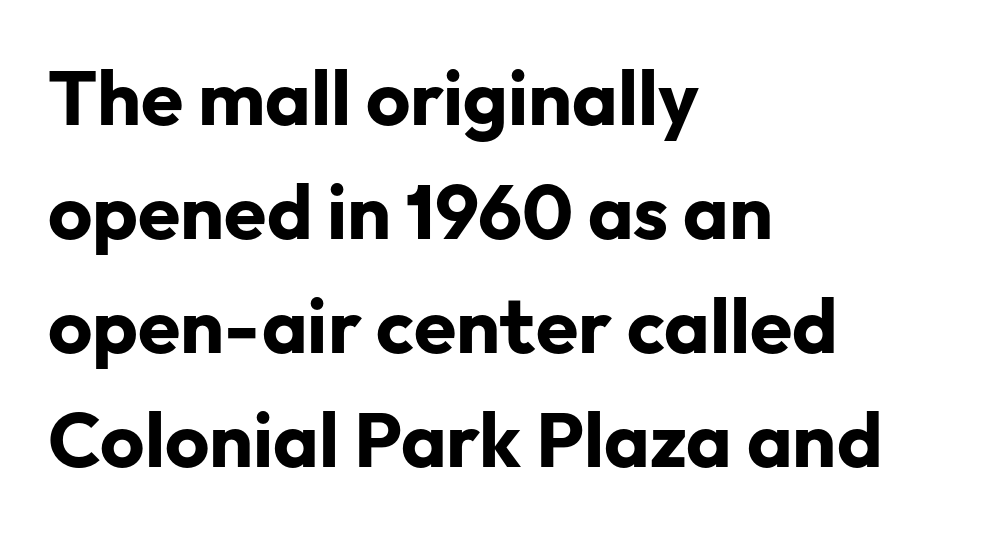
The image shows 77 px bold sans-serif type, upright; set left-aligned, normal line spacing (1.48x), normal letter spacing, not underlined; low stroke contrast and a medium x-height.
